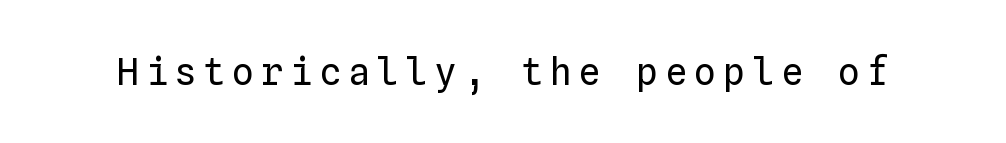
{"italic": "no", "bold": "no", "weight": "regular", "width": "normal", "stroke_contrast": "low", "x_height": "medium", "monospaced": "yes", "underline": "no", "glyph_px": 37}
